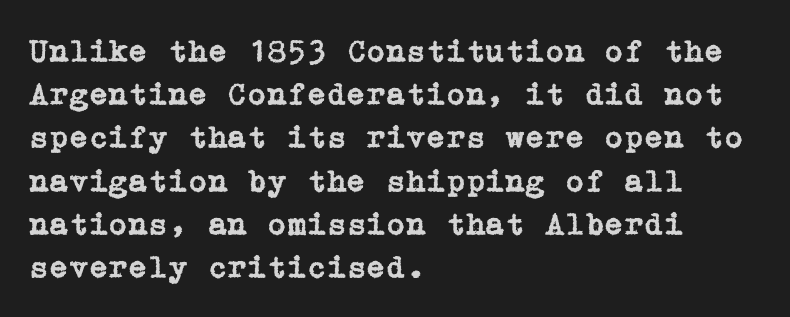
This block has exactly the height ordinary leading produces. Font category for this specimen: serif. Only glyphs here, with clear space below each row. Reading down the block, your eye returns to a fixed left position each line. When letters stand straight like this, we call the style roman or upright. Caption: standard tracking, unaltered.
